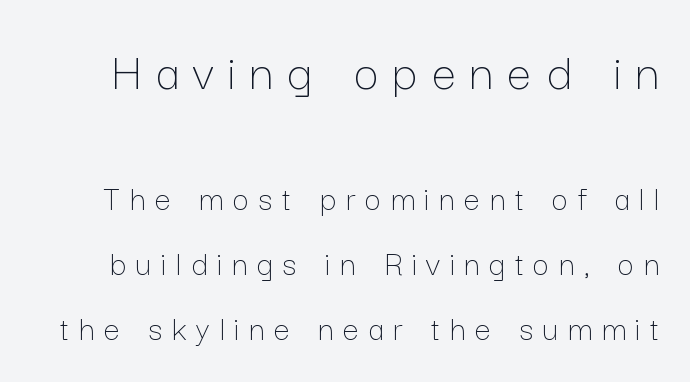
Size contrast runs from large at the top to small at the bottom. The lettering holds an erect, upright posture throughout. The weight would be labelled regular, book, light, or lighter still. The face used here is rendered with a markedly widened letterfit. Looks like regular typesetting: each glyph gets only the width it needs.
